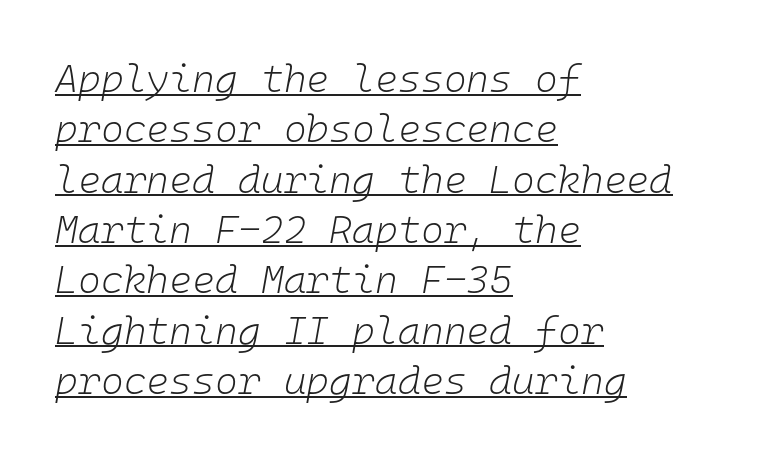
Q: Is the text bold? A: No.
Q: Is the text italic (slanted)? A: Yes, it leans right by about 10 degrees.
Q: Is the text underlined? A: Yes.
Q: How is the paragraph aligned? A: Left-aligned.
Q: Is the spacing between letters normal or unusually wide? A: Normal.
Q: Is the spacing between lines tight, normal or loose? A: Normal.
Q: Width (condensed, normal, or wide)? A: Normal.
Q: Stroke contrast? A: Low.
Q: x-height? A: Medium.
Q: Monospaced? A: Yes.
